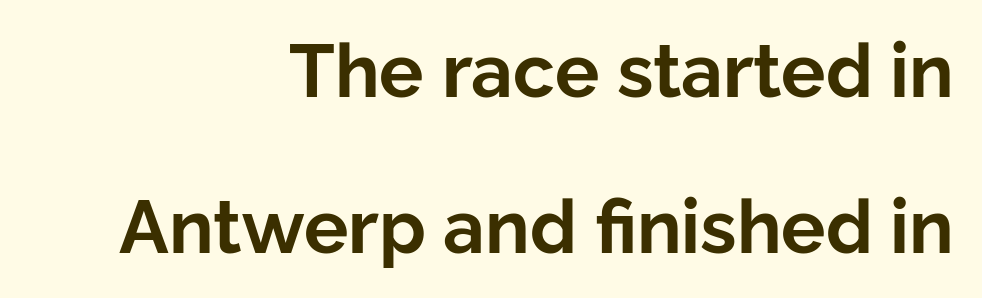
{"serif": "no", "italic": "no", "bold": "yes", "weight": "bold", "width": "normal", "stroke_contrast": "low", "x_height": "medium", "monospaced": "no", "underline": "no", "align": "right", "line_spacing": "loose", "line_spacing_ratio": 2.11, "letter_spacing": "normal", "letter_spacing_em": 0.0, "glyph_px": 74}
